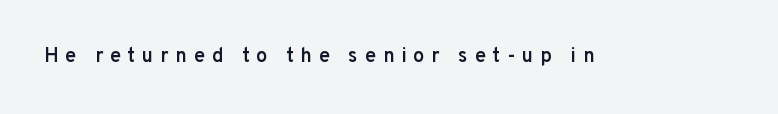
{"italic": "no", "bold": "semi", "underline": "no", "letter_spacing": "wide", "letter_spacing_em": 0.34, "glyph_px": 20}
